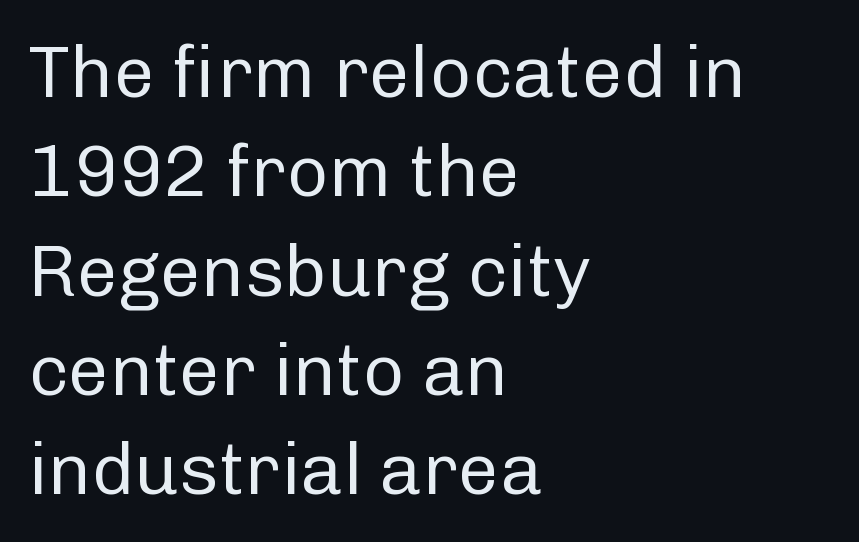
Q: Is the text bold? A: No.
Q: Is the text italic (slanted)? A: No, it is upright.
Q: Is the typeface a serif or a sans-serif typeface? A: Sans-serif.
Q: Is the text underlined? A: No.
Q: How is the paragraph aligned? A: Left-aligned.
Q: Is the spacing between letters normal or unusually wide? A: Normal.
Q: Is the spacing between lines tight, normal or loose? A: Normal.
Q: Width (condensed, normal, or wide)? A: Normal.
Q: Stroke contrast? A: Low.
Q: x-height? A: Medium.
Q: Monospaced? A: No.
